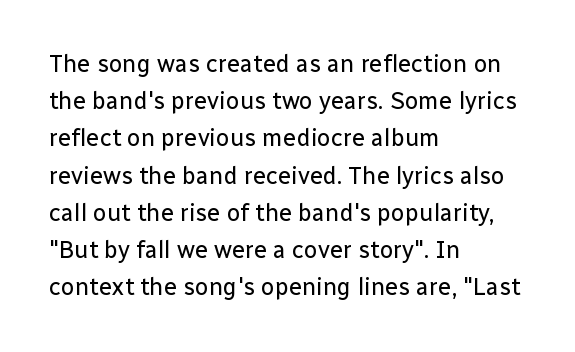
Q: Is the text bold? A: No.
Q: Is the text italic (slanted)? A: No, it is upright.
Q: Is the text underlined? A: No.
Q: How is the paragraph aligned? A: Left-aligned.
Q: Is the spacing between letters normal or unusually wide? A: Normal.
Q: Is the spacing between lines tight, normal or loose? A: Normal.
